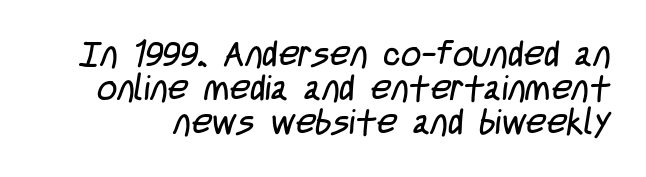
The space directly below the letters is spotless. How are the letters spaced? Ordinarily, with no added tracking. Tightly led — the rows are bunched. The rendering uses natural spacing where letterforms have individual widths. The rendering shows plain stroke endings on the letterforms — a sans-serif design.
